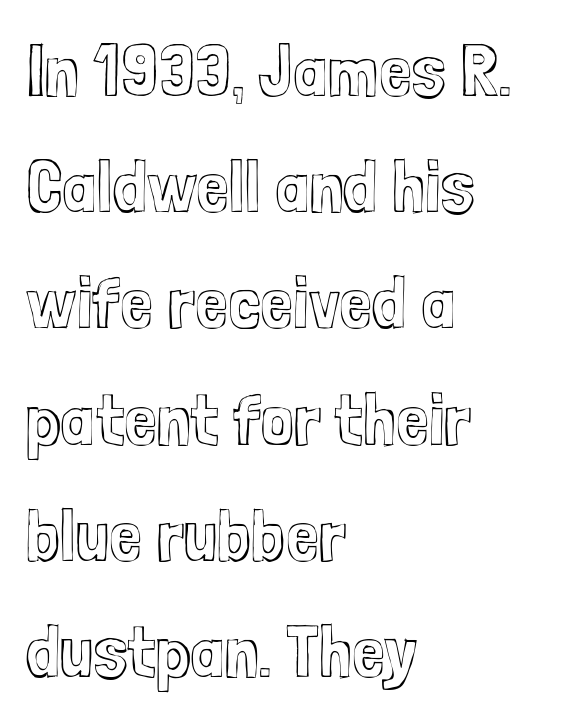
{"italic": "no", "width": "condensed", "x_height": "medium", "monospaced": "no", "underline": "no", "align": "left", "line_spacing": "normal", "line_spacing_ratio": 1.57, "letter_spacing": "normal", "letter_spacing_em": 0.0, "glyph_px": 74}
